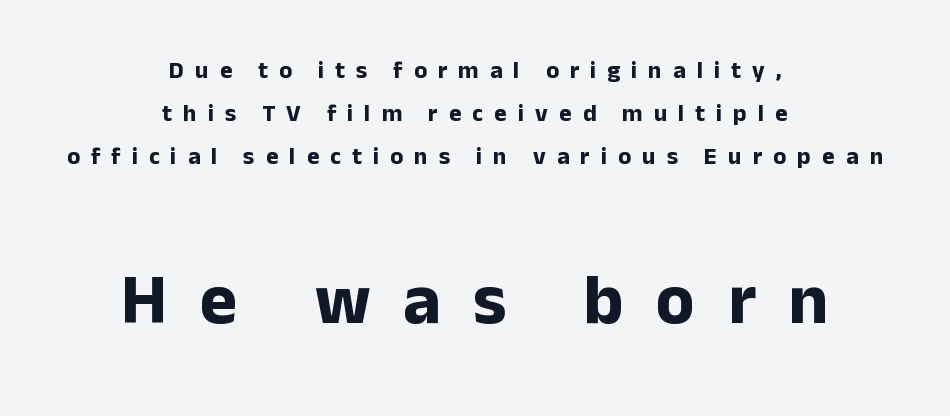
{"serif": "no", "italic": "no", "bold": "yes", "weight": "bold", "width": "normal", "stroke_contrast": "low", "x_height": "medium", "monospaced": "no", "underline": "no", "align": "center", "line_spacing_ratio": 1.8, "letter_spacing": "wide", "letter_spacing_em": 0.46, "larger_block": "second", "size_ratio": 2.96, "glyph_px": 71}
